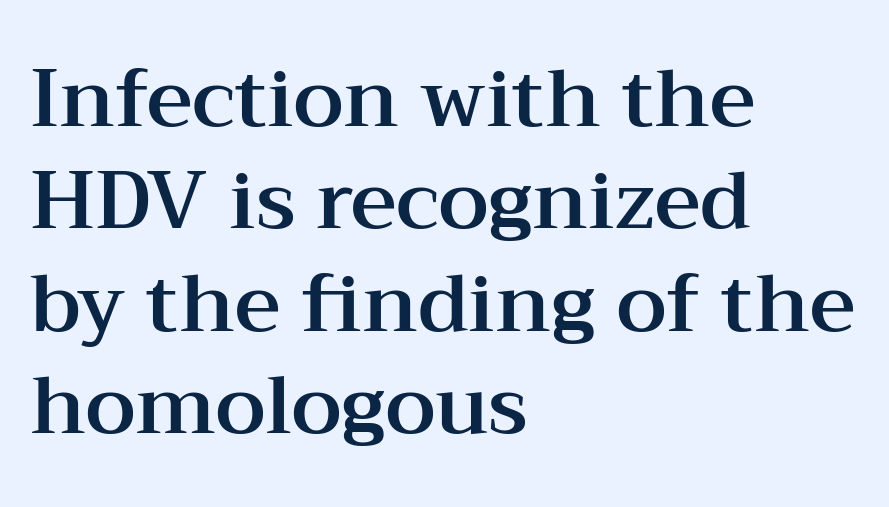
Q: Is the text italic (slanted)? A: No, it is upright.
Q: Is the typeface a serif or a sans-serif typeface? A: Serif.
Q: Is the text underlined? A: No.
Q: How is the paragraph aligned? A: Left-aligned.
Q: Is the spacing between letters normal or unusually wide? A: Normal.
Q: Is the spacing between lines tight, normal or loose? A: Normal.
Q: Width (condensed, normal, or wide)? A: Wide.
Q: Stroke contrast? A: Medium.
Q: x-height? A: Medium.
Q: Monospaced? A: No.
